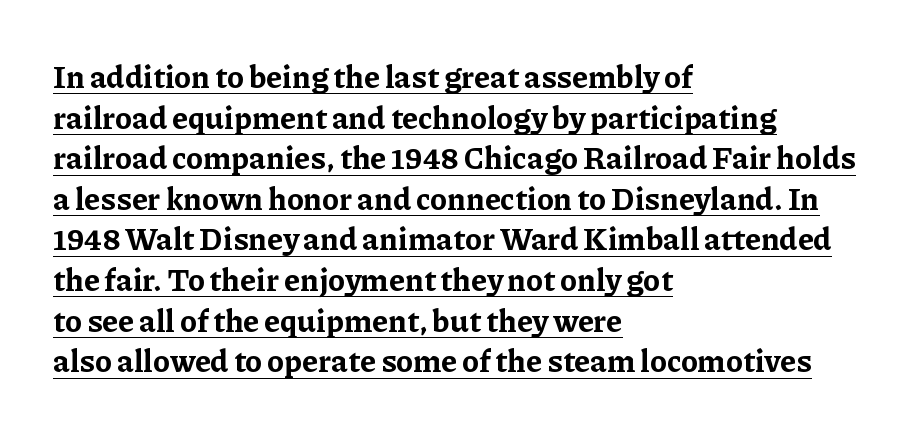
This is serif lettering, the kind often seen in printed books. Every row of glyphs begins at an identical x-position on the left. The letters advance in unequal steps, a hallmark of proportional type. Honestly, the underline is the first thing you notice here. The lines sit at an ordinary, default distance from one another.
